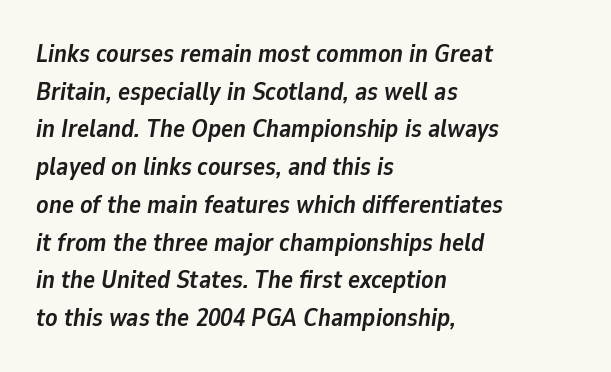
Q: Is the text bold? A: Yes.
Q: Is the text italic (slanted)? A: Yes, it leans right by about 9 degrees.
Q: Is the text underlined? A: No.
Q: How is the paragraph aligned? A: Left-aligned.
Q: Is the spacing between letters normal or unusually wide? A: Normal.
Q: Is the spacing between lines tight, normal or loose? A: Normal.
